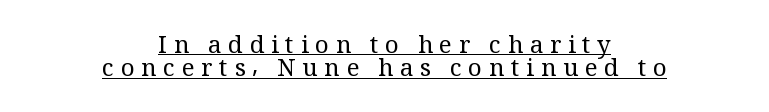
The image shows 24 px text type, upright; set centered, tight line spacing (0.97x), unusually wide letter spacing (+0.28 em), underlined.
